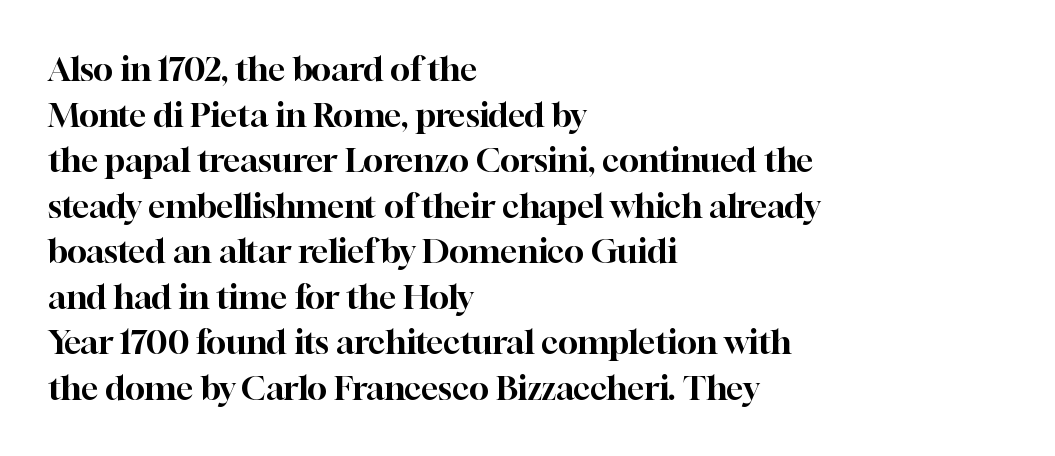
These lines are rendered in a variable-pitch font. These lines keep a tight, regular rhythm from letter to letter. The baseline area is clear. Classification — serif. Horizontal bands of white between lines are of average thickness.
